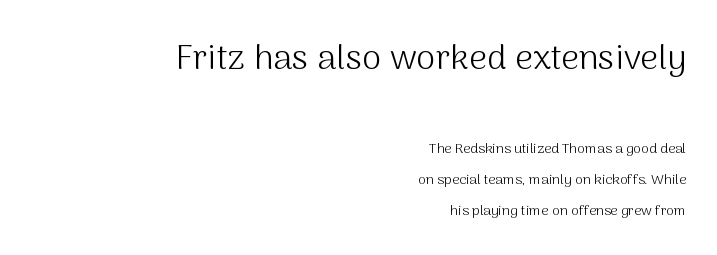
The image shows 35 px light sans-serif type, upright; set right-aligned, loose line spacing (2.23x), normal letter spacing, not underlined; the first (top) block is 2.5x larger; medium stroke contrast and a medium x-height.
